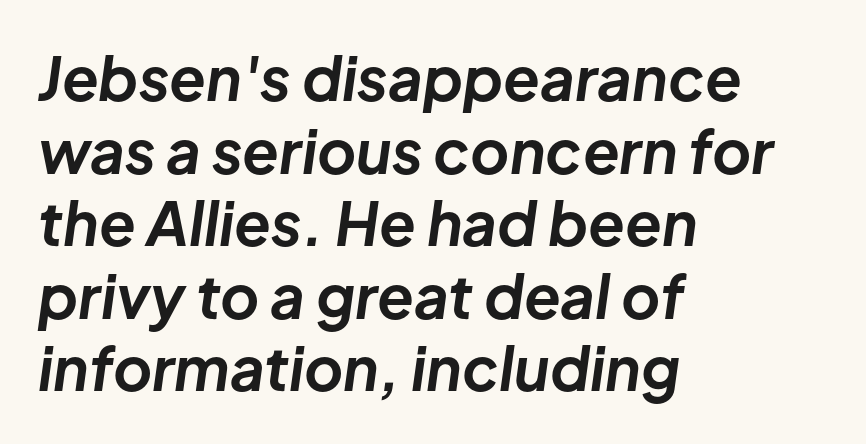
Letters rest on an invisible, unmarked baseline. This sample has the flowing, uneven cadence of proportional lettering. All the whitespace from short lines collects on the right. Here the glyphs are tracked normally, forming tight word shapes. Weight check: bold — yes, fully.
